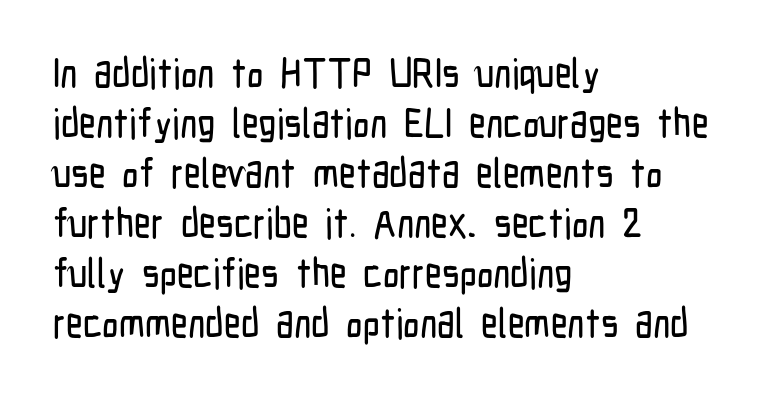
{"serif": "no", "italic": "no", "width": "condensed", "stroke_contrast": "low", "x_height": "medium", "monospaced": "no", "underline": "no", "align": "left", "line_spacing_ratio": 1.22, "letter_spacing": "normal", "letter_spacing_em": 0.0, "glyph_px": 41}
